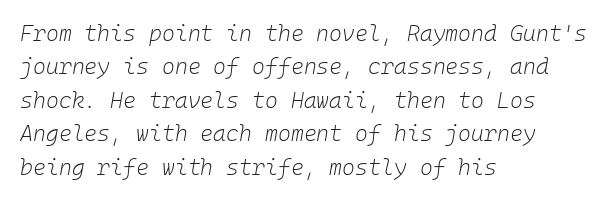
{"italic": "yes", "lean": "right", "slant_degrees": 10, "bold": "no", "underline": "no", "align": "left", "line_spacing": "normal", "line_spacing_ratio": 1.52, "letter_spacing": "normal", "letter_spacing_em": 0.0, "glyph_px": 22}
